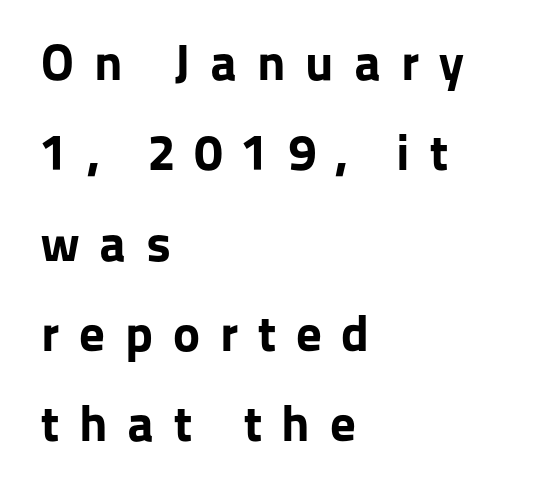
The image shows 51 px bold sans-serif type, upright; set left-aligned, line spacing 1.77x, unusually wide letter spacing (+0.39 em), not underlined; low stroke contrast and a medium x-height.
